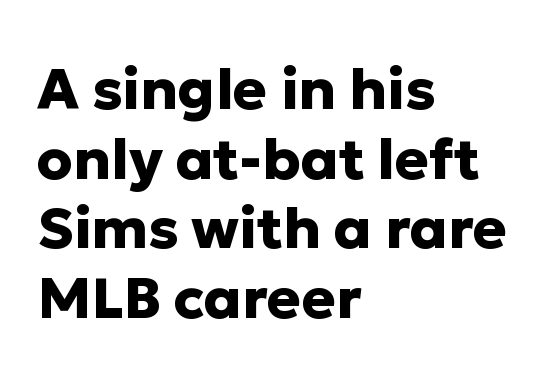
Typeset ragged right — the left edge is the straight one. On the weight axis this lands at bold, roughly 700. The specimen omits any rule beneath the text block's lines. Default kerning and tracking; the words read as compact shapes.
